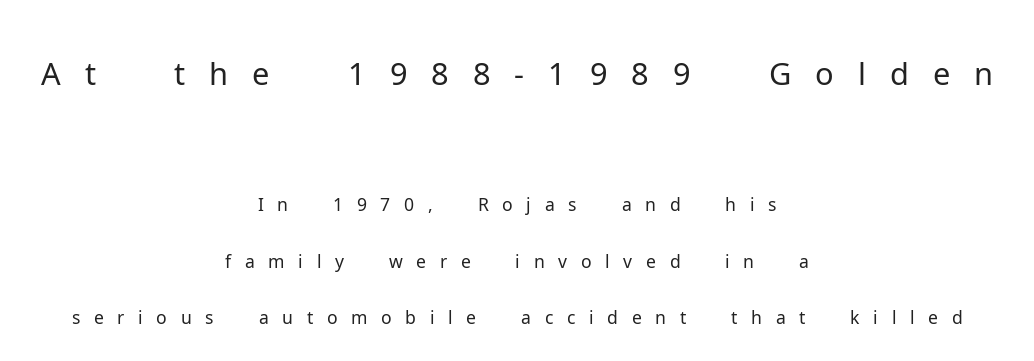
Q: Is the text bold? A: No.
Q: Is the text italic (slanted)? A: No, it is upright.
Q: Is the typeface a serif or a sans-serif typeface? A: Sans-serif.
Q: Is the text underlined? A: No.
Q: How is the paragraph aligned? A: Centered.
Q: Is the spacing between letters normal or unusually wide? A: Unusually wide.
Q: Is the spacing between lines tight, normal or loose? A: Normal.
Q: Which block of text is set in a larger size, the first (top) or the second (bottom)? A: The first (top) one.
Q: Width (condensed, normal, or wide)? A: Normal.
Q: Stroke contrast? A: Low.
Q: x-height? A: Medium.
Q: Monospaced? A: No.
